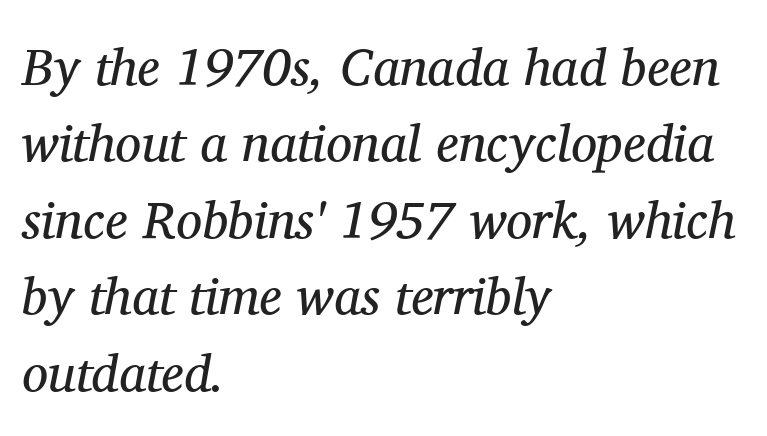
The letters are slanted; this is an italic face. Notice how descenders clear the ascenders below comfortably — that's standard leading. The line texture is even and compact thanks to regular tracking. Does the type have serifs? Yes, each stem ends in a small foot.
